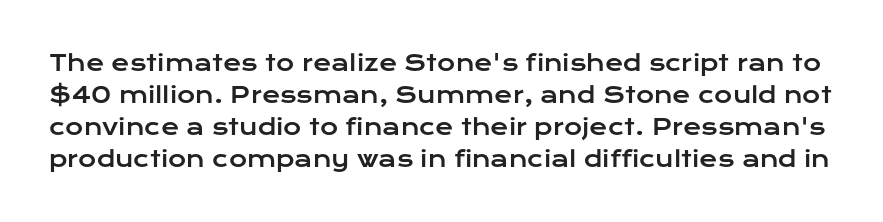
Q: Is the text italic (slanted)? A: No, it is upright.
Q: Is the text underlined? A: No.
Q: Is the spacing between letters normal or unusually wide? A: Normal.
Q: Is the spacing between lines tight, normal or loose? A: Normal.
